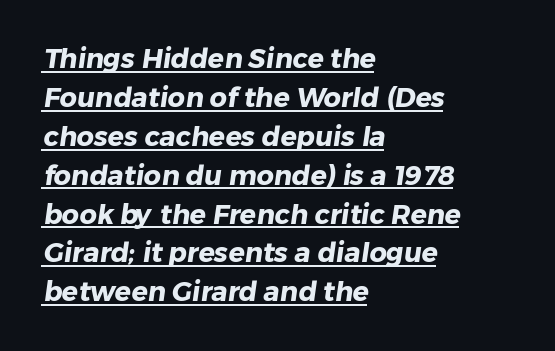
The image shows 27 px bold type; set left-aligned, normal line spacing (1.44x), normal letter spacing, underlined.
